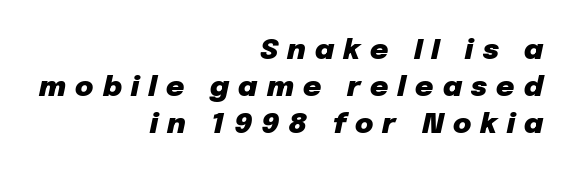
The image shows 28 px heavy type, italic (leaning right); set right-aligned, normal line spacing (1.33x), unusually wide letter spacing (+0.33 em), not underlined; low stroke contrast and a medium x-height.
